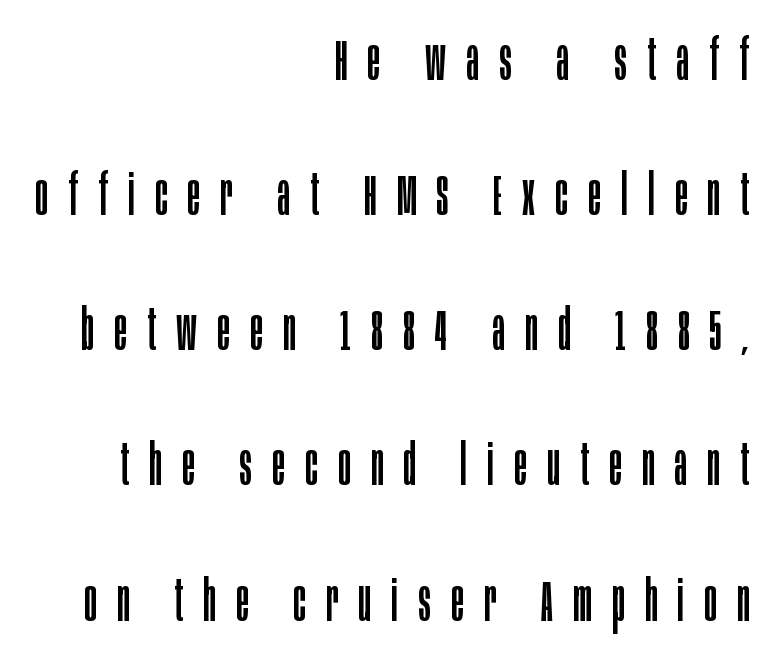
Q: Is the text bold? A: No.
Q: Is the text italic (slanted)? A: No, it is upright.
Q: Is the typeface a serif or a sans-serif typeface? A: Sans-serif.
Q: Is the text underlined? A: No.
Q: How is the paragraph aligned? A: Right-aligned.
Q: Is the spacing between letters normal or unusually wide? A: Unusually wide.
Q: Is the spacing between lines tight, normal or loose? A: Loose.
Q: Width (condensed, normal, or wide)? A: Condensed.
Q: Stroke contrast? A: Low.
Q: x-height? A: Large.
Q: Monospaced? A: No.
